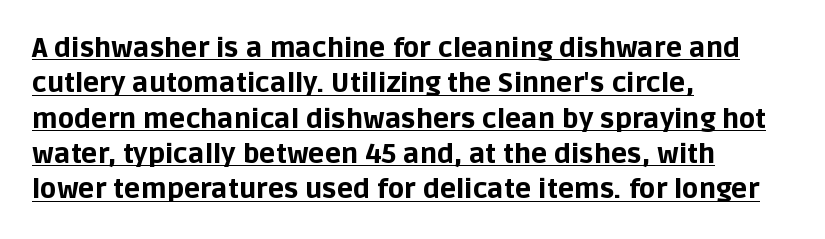
{"italic": "no", "bold": "yes", "underline": "yes", "align": "left", "line_spacing": "normal", "line_spacing_ratio": 1.31, "letter_spacing": "normal", "letter_spacing_em": 0.0, "glyph_px": 27}
